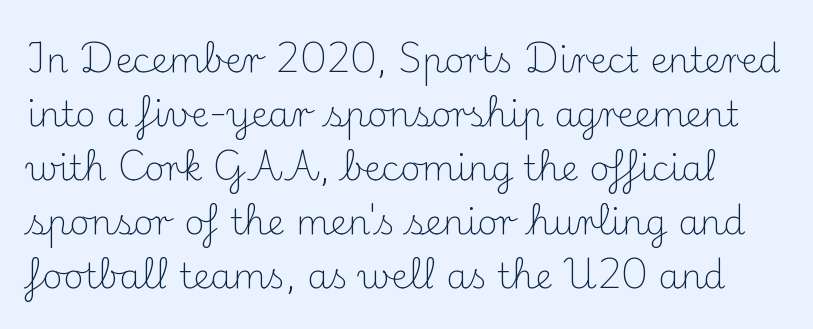
A typesetter would call this zero additional tracking. Reading down the column, the eye jumps a familiar distance to each next line. Rule under the text: the space is simply empty. Nothing heavy about these letters — not bold at all.
